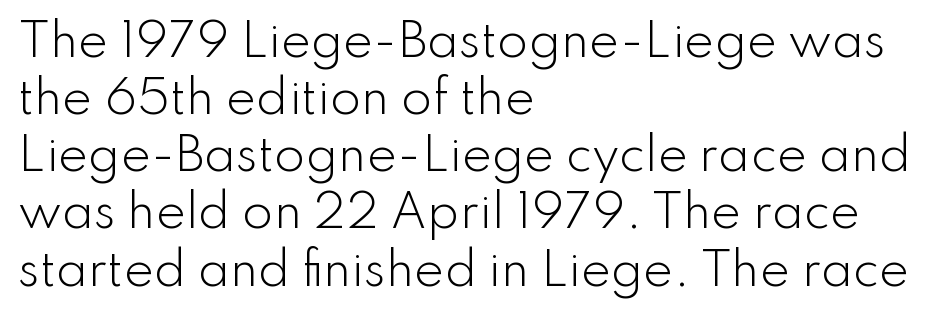
Q: Is the text bold? A: No.
Q: Is the text italic (slanted)? A: No, it is upright.
Q: Is the typeface a serif or a sans-serif typeface? A: Sans-serif.
Q: Is the text underlined? A: No.
Q: How is the paragraph aligned? A: Left-aligned.
Q: Is the spacing between letters normal or unusually wide? A: Normal.
Q: Is the spacing between lines tight, normal or loose? A: Normal.
Q: Width (condensed, normal, or wide)? A: Normal.
Q: Stroke contrast? A: Low.
Q: x-height? A: Small.
Q: Monospaced? A: No.
